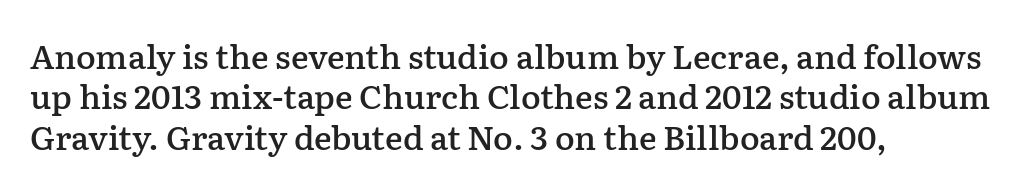
The image shows 33 px semibold serif type, upright; set left-aligned, line spacing 1.22x, normal letter spacing, not underlined; low stroke contrast and a medium x-height.
